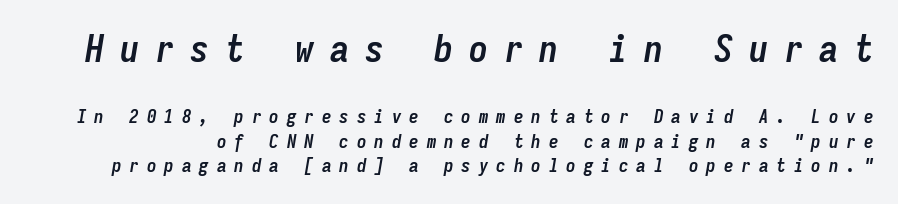
{"italic": "yes", "lean": "right", "slant_degrees": 9, "bold": "yes", "weight": "semibold", "width": "condensed", "stroke_contrast": "low", "x_height": "medium", "monospaced": "yes", "underline": "no", "line_spacing": "normal", "line_spacing_ratio": 1.29, "letter_spacing": "wide", "letter_spacing_em": 0.42, "larger_block": "first", "size_ratio": 2.0, "glyph_px": 38}
